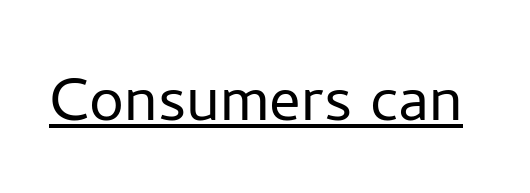
Q: Is the text bold? A: No.
Q: Is the text italic (slanted)? A: No, it is upright.
Q: Is the typeface a serif or a sans-serif typeface? A: Sans-serif.
Q: Is the text underlined? A: Yes.
Q: Is the spacing between letters normal or unusually wide? A: Normal.
Q: Width (condensed, normal, or wide)? A: Normal.
Q: Stroke contrast? A: Low.
Q: x-height? A: Medium.
Q: Monospaced? A: No.
